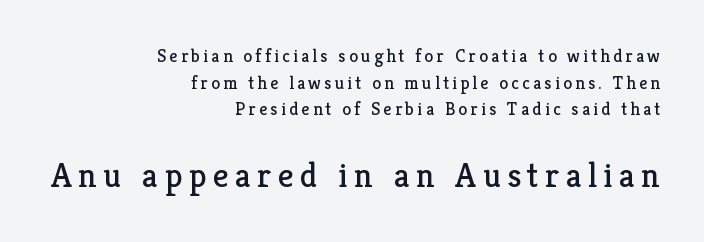
{"serif": "yes", "italic": "no", "bold": "no", "weight": "regular", "width": "normal", "stroke_contrast": "low", "x_height": "medium", "monospaced": "no", "underline": "no", "align": "right", "line_spacing": "normal", "line_spacing_ratio": 1.48, "larger_block": "second", "size_ratio": 1.94, "glyph_px": 35}
